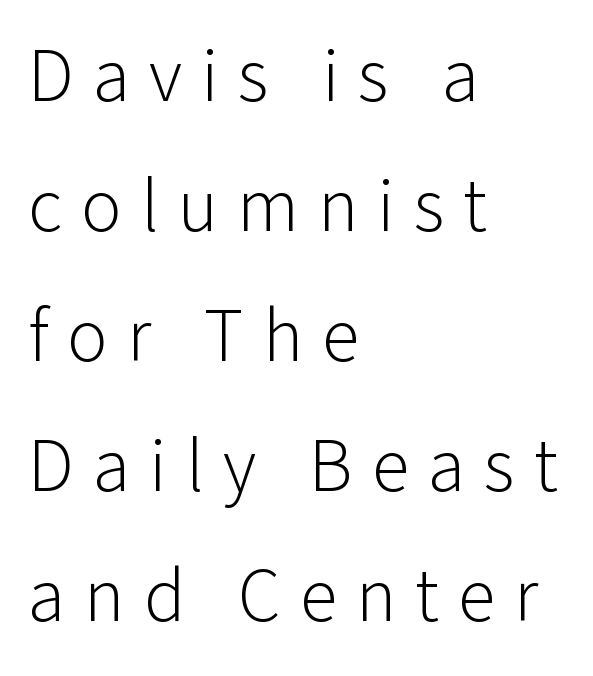
{"serif": "no", "italic": "no", "bold": "no", "weight": "light", "width": "normal", "stroke_contrast": "low", "x_height": "medium", "monospaced": "no", "underline": "no", "align": "left", "line_spacing_ratio": 1.71, "letter_spacing": "wide", "letter_spacing_em": 0.25, "glyph_px": 76}
